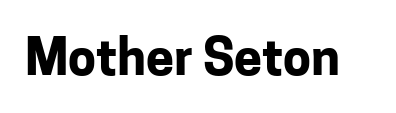
I'd call this a sans setting — the letters go barefoot. Does extra space separate the letters? No, they use regular spacing. Each letter keeps its own natural width here, so spacing adapts to shape. Beneath every word, the page is bare. These lines carry a lot of weight — the face is fully bold. Do the letters lean? They stand straight.
